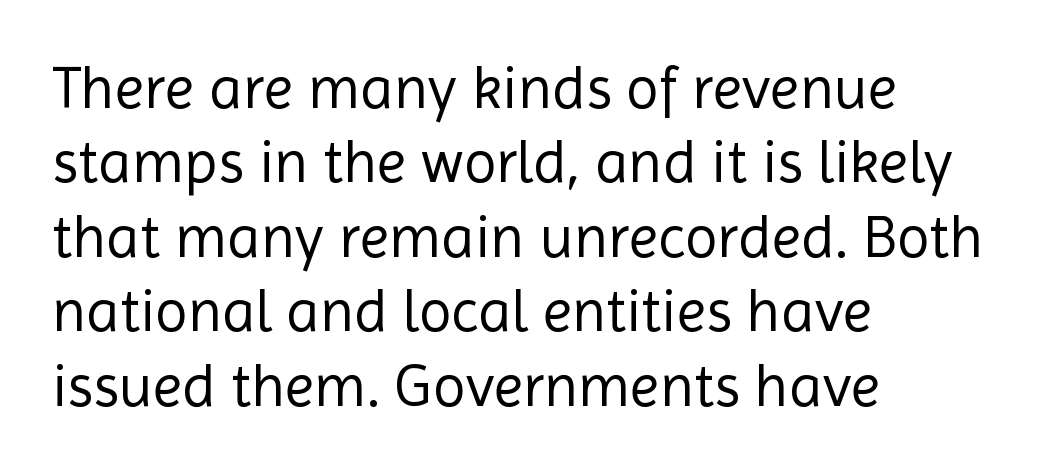
A classic flush-left, rag-right setting is used for this passage. Ascenders rise straight up at ninety degrees. The gap between lines stays unmarked. This reads as an unemphasized weight, regular at the heaviest. The tracking reads as untouched default to a designer's eye.
